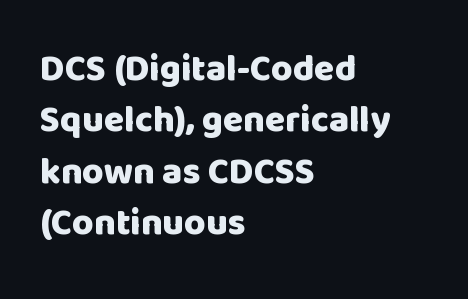
Regarding serifs, this sample does without them. As a designer I'd log this as weight 700, bold. Every character sits straight up, as roman type does. Regular leading.
